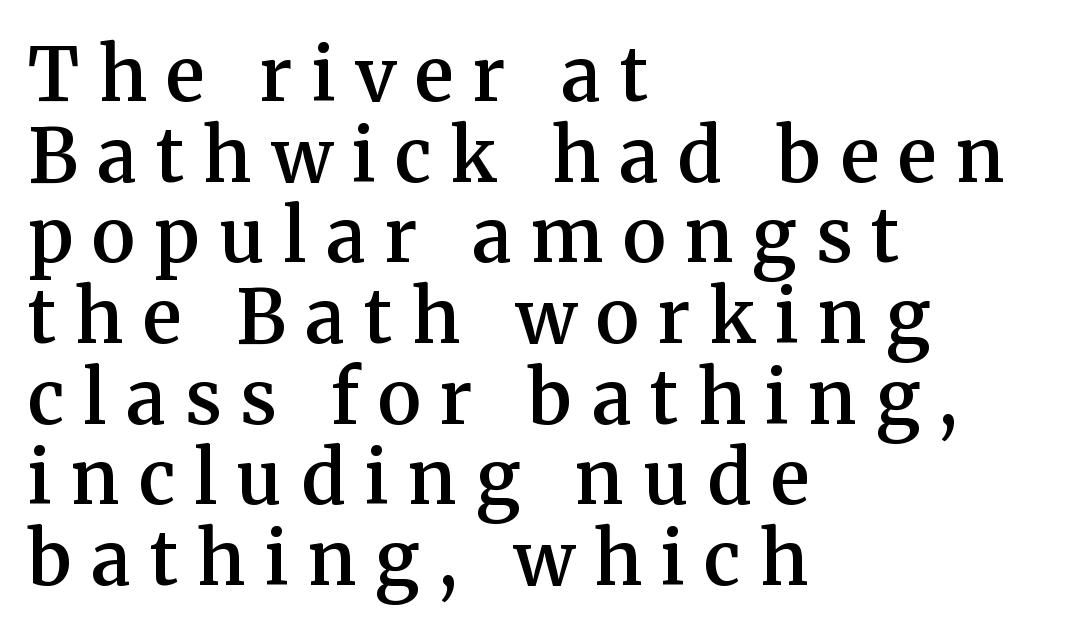
Q: Is the text bold? A: Semi-bold.
Q: Is the text italic (slanted)? A: No, it is upright.
Q: Is the typeface a serif or a sans-serif typeface? A: Serif.
Q: Is the text underlined? A: No.
Q: How is the paragraph aligned? A: Left-aligned.
Q: Is the spacing between letters normal or unusually wide? A: Unusually wide.
Q: Is the spacing between lines tight, normal or loose? A: Tight.
Q: Width (condensed, normal, or wide)? A: Normal.
Q: Stroke contrast? A: Medium.
Q: x-height? A: Medium.
Q: Monospaced? A: No.
